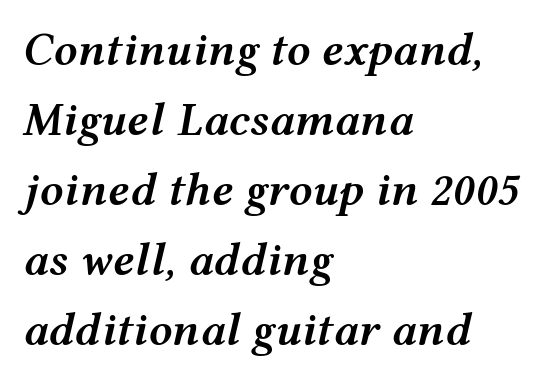
Q: Is the text bold? A: Semi-bold.
Q: Is the text italic (slanted)? A: Yes, it leans right by about 12 degrees.
Q: Is the text underlined? A: No.
Q: How is the paragraph aligned? A: Left-aligned.
Q: Is the spacing between letters normal or unusually wide? A: Normal.
Q: Is the spacing between lines tight, normal or loose? A: Normal.
Q: Width (condensed, normal, or wide)? A: Wide.
Q: Stroke contrast? A: Medium.
Q: x-height? A: Medium.
Q: Monospaced? A: No.
